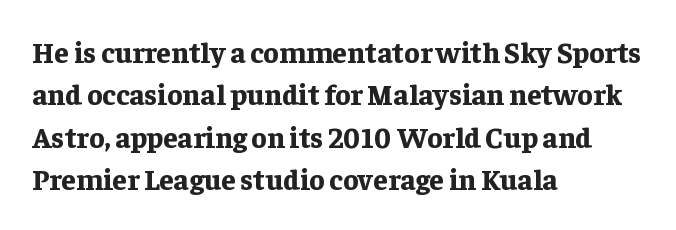
The image shows 29 px bold serif type, upright; set left-aligned, normal line spacing (1.46x), normal letter spacing, not underlined; low stroke contrast and a medium x-height.
